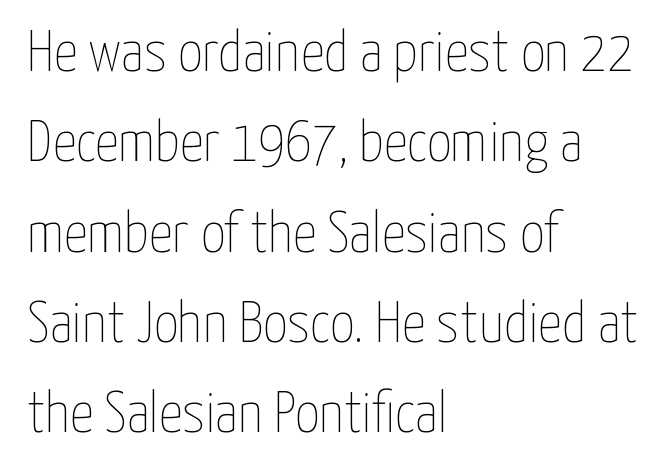
Q: Is the text bold? A: No.
Q: Is the text italic (slanted)? A: No, it is upright.
Q: Is the text underlined? A: No.
Q: How is the paragraph aligned? A: Left-aligned.
Q: Is the spacing between letters normal or unusually wide? A: Normal.
Q: Is the spacing between lines tight, normal or loose? A: Normal.
Q: Width (condensed, normal, or wide)? A: Condensed.
Q: Stroke contrast? A: Low.
Q: x-height? A: Medium.
Q: Monospaced? A: No.
